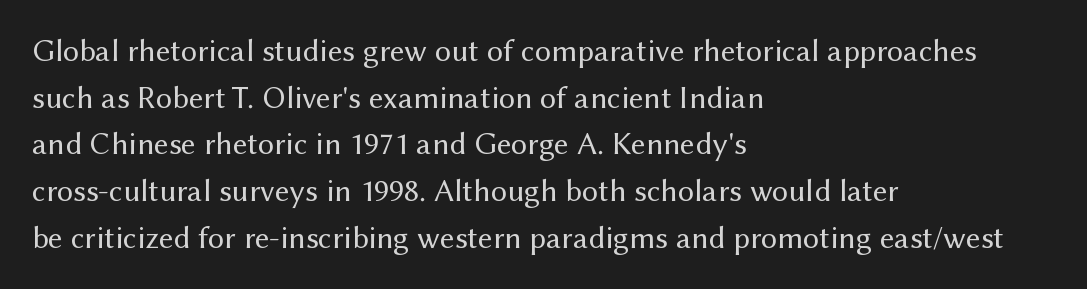
Q: Is the text bold? A: No.
Q: Is the text italic (slanted)? A: No, it is upright.
Q: Is the typeface a serif or a sans-serif typeface? A: Sans-serif.
Q: Is the text underlined? A: No.
Q: How is the paragraph aligned? A: Left-aligned.
Q: Is the spacing between letters normal or unusually wide? A: Normal.
Q: Is the spacing between lines tight, normal or loose? A: Normal.
Q: Width (condensed, normal, or wide)? A: Normal.
Q: Stroke contrast? A: Medium.
Q: x-height? A: Medium.
Q: Monospaced? A: No.
